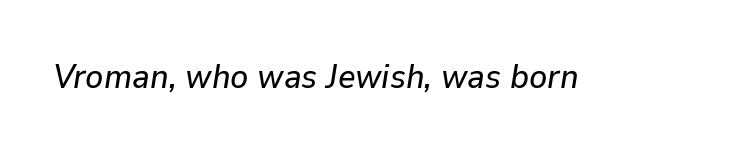
{"italic": "yes", "lean": "right", "slant_degrees": 9, "width": "normal", "stroke_contrast": "low", "x_height": "medium", "monospaced": "no", "underline": "no", "letter_spacing": "normal", "letter_spacing_em": 0.0, "glyph_px": 34}
